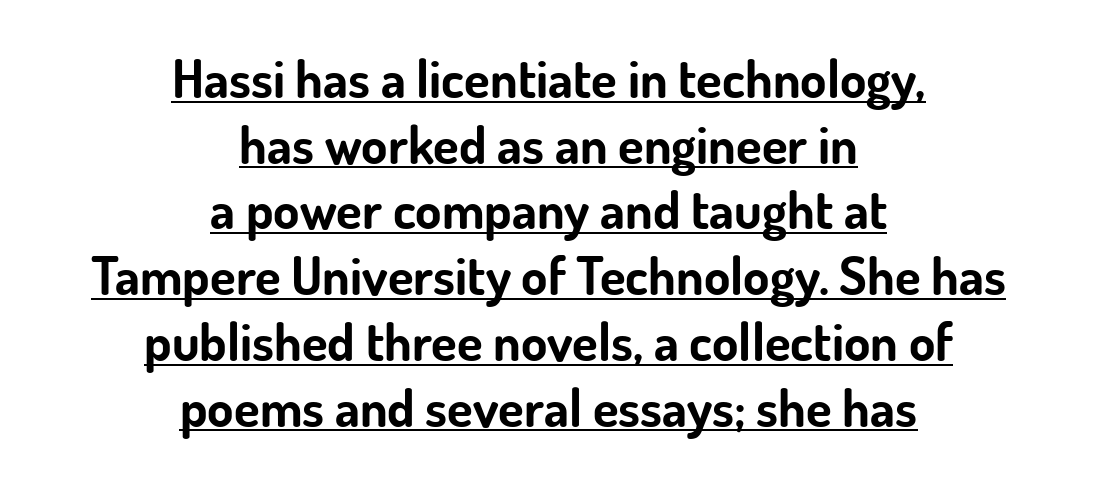
The image shows 53 px bold sans-serif type, upright; set centered, line spacing 1.24x, normal letter spacing, underlined; low stroke contrast and a small x-height.
